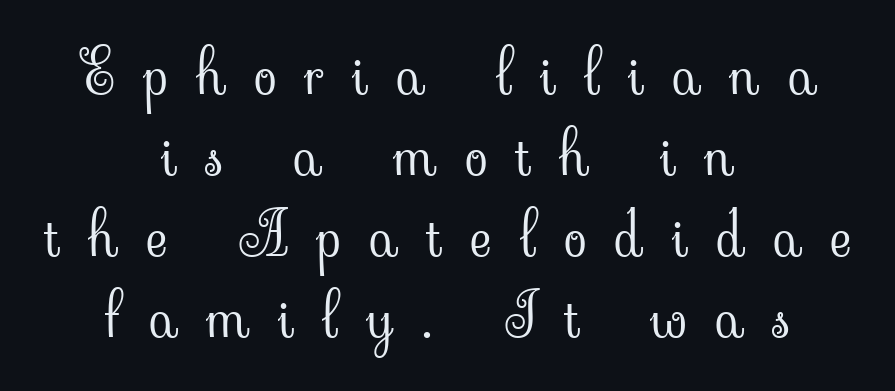
The image shows 60 px light serif type, upright; set centered, normal line spacing (1.35x), unusually wide letter spacing (+0.47 em), not underlined; low stroke contrast and a small x-height.
